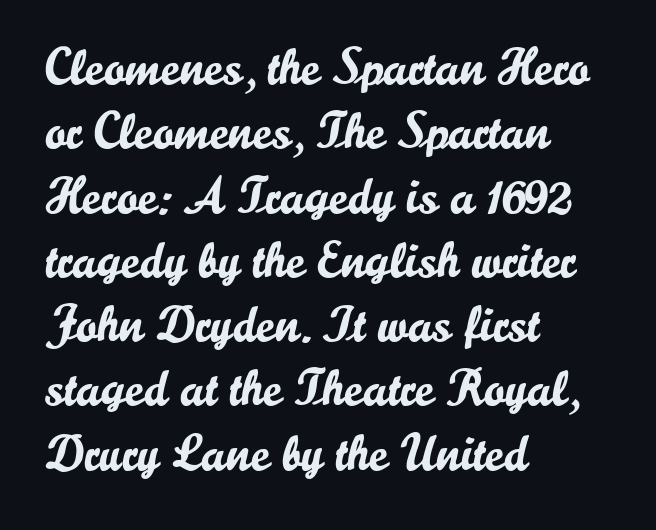
Q: Is the text italic (slanted)? A: Yes.
Q: Is the typeface a serif or a sans-serif typeface? A: Sans-serif.
Q: Is the text underlined? A: No.
Q: How is the paragraph aligned? A: Left-aligned.
Q: Is the spacing between letters normal or unusually wide? A: Normal.
Q: Is the spacing between lines tight, normal or loose? A: Normal.
Q: Width (condensed, normal, or wide)? A: Normal.
Q: Stroke contrast? A: Low.
Q: x-height? A: Small.
Q: Monospaced? A: No.
